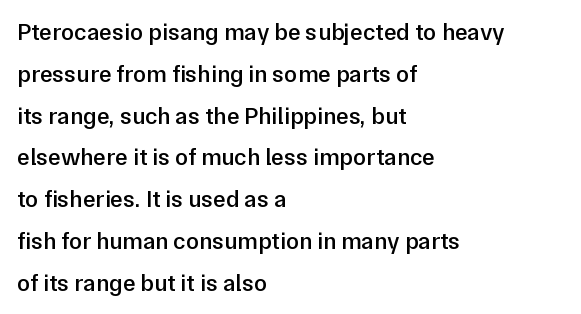
The image shows 24 px text type, upright; set left-aligned, line spacing 1.74x, normal letter spacing, not underlined.
